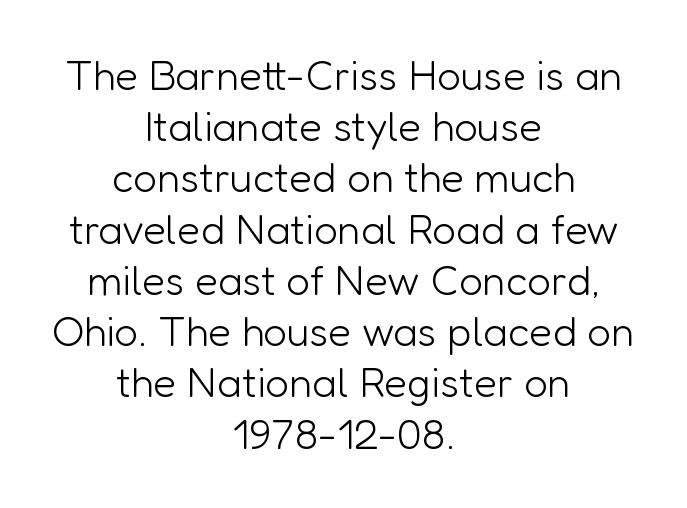
{"serif": "no", "italic": "no", "bold": "no", "weight": "light", "width": "normal", "stroke_contrast": "low", "x_height": "medium", "monospaced": "no", "underline": "no", "align": "center", "line_spacing_ratio": 1.22, "letter_spacing": "normal", "letter_spacing_em": 0.0, "glyph_px": 42}
